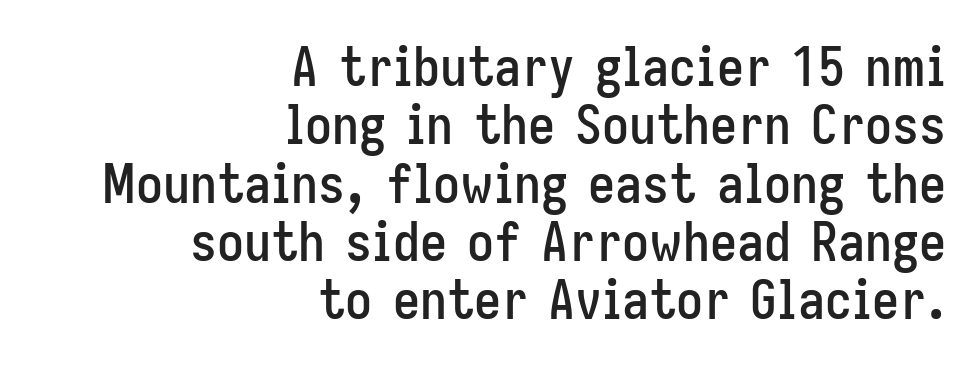
Leftover space on each line is placed entirely before the opening word. How would I describe the line gaps? Narrow and economical. The baseline area is clear. Each letter's strokes conclude bluntly, with no projecting serifs.
